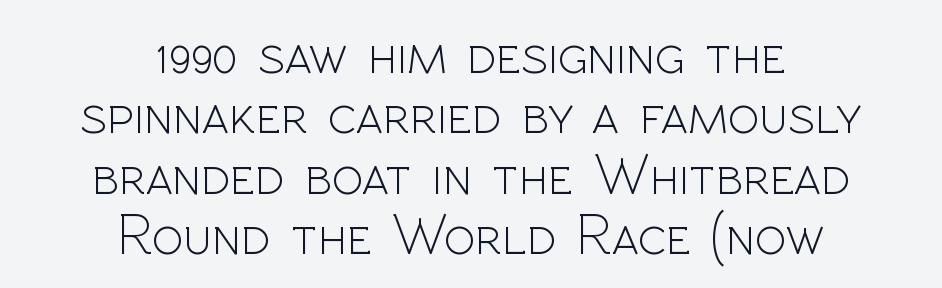
Is this a heavy cut? Hardly; it is regular or lighter. Caption: multi-line text, centered on the measure. Notice how descenders almost collide with the ascenders below — that's tight leading. Here the designer chose a conventional face with non-uniform glyph widths. What stands out about the letter spacing? Nothing — it is the standard amount. Unlike a traditional serif, this face leaves its strokes unadorned.
